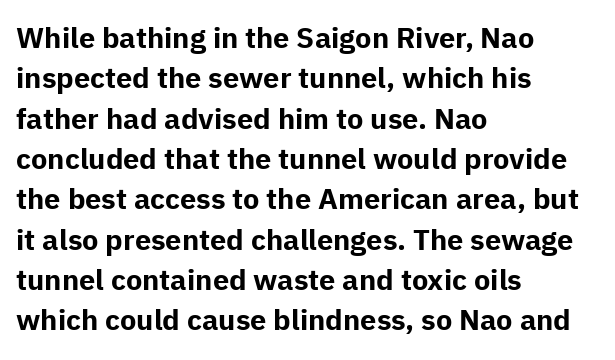
{"serif": "no", "italic": "no", "bold": "yes", "weight": "bold", "width": "normal", "stroke_contrast": "low", "x_height": "medium", "monospaced": "no", "underline": "no", "align": "left", "line_spacing": "normal", "line_spacing_ratio": 1.39, "letter_spacing": "normal", "letter_spacing_em": 0.0, "glyph_px": 29}
